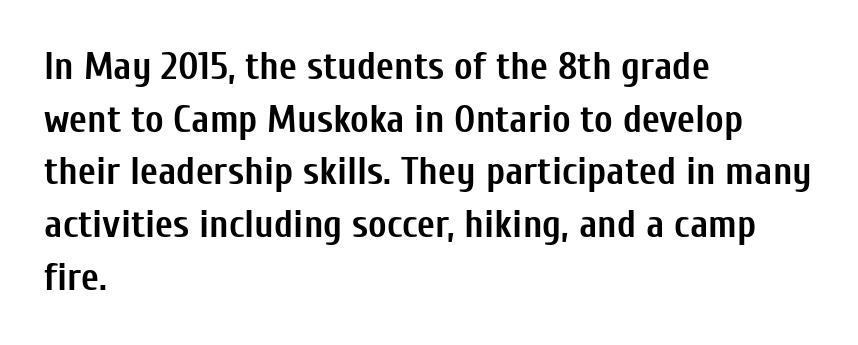
The image shows 39 px semibold, condensed sans-serif type, upright; set left-aligned, normal line spacing (1.35x), normal letter spacing, not underlined; low stroke contrast and a medium x-height.
